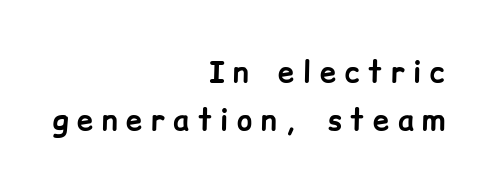
The image shows 29 px bold sans-serif type, upright; set right-aligned, normal line spacing (1.67x), unusually wide letter spacing (+0.3 em), not underlined; low stroke contrast and a medium x-height.
